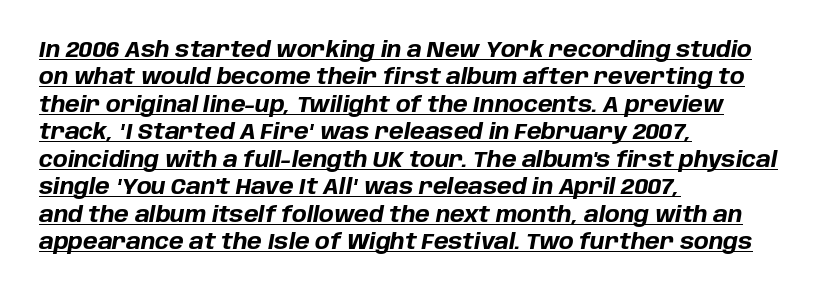
The image shows 22 px bold type, italic (leaning right); set left-aligned, normal line spacing (1.25x), normal letter spacing, underlined.
